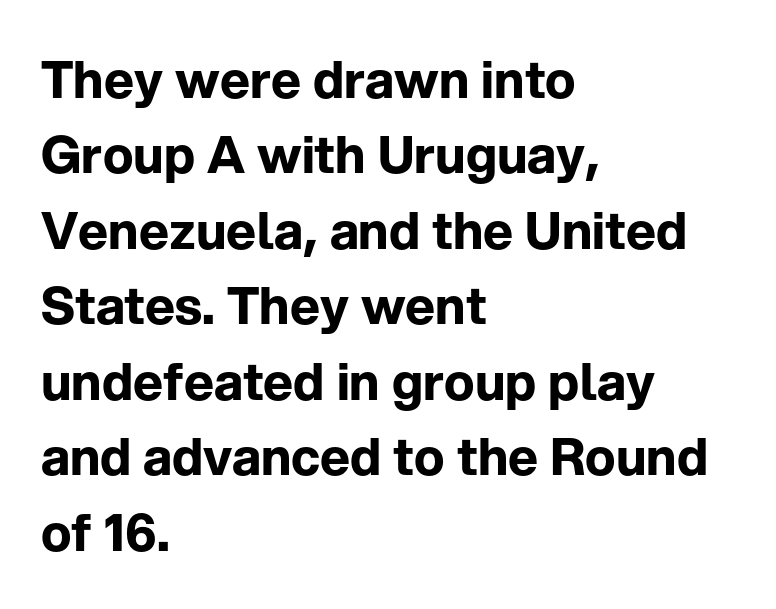
Each word holds together tightly as a unit, with standard inter-letter gaps. Each letter keeps its own natural width here, so spacing adapts to shape. Is the type bold? Yes — the strokes are clearly thick and heavy. Nothing sits at the stroke ends, so this counts as sans-serif. Posture: upright roman.
